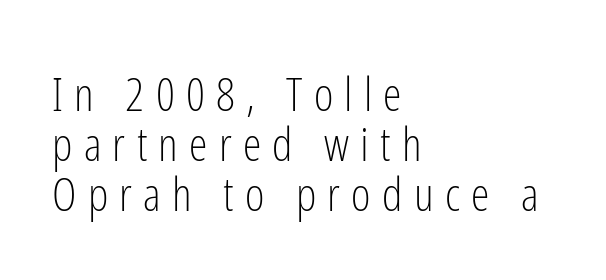
The image shows 47 px light, condensed sans-serif type, upright; set left-aligned, tight line spacing (1.06x), unusually wide letter spacing (+0.24 em), not underlined; low stroke contrast and a medium x-height.
